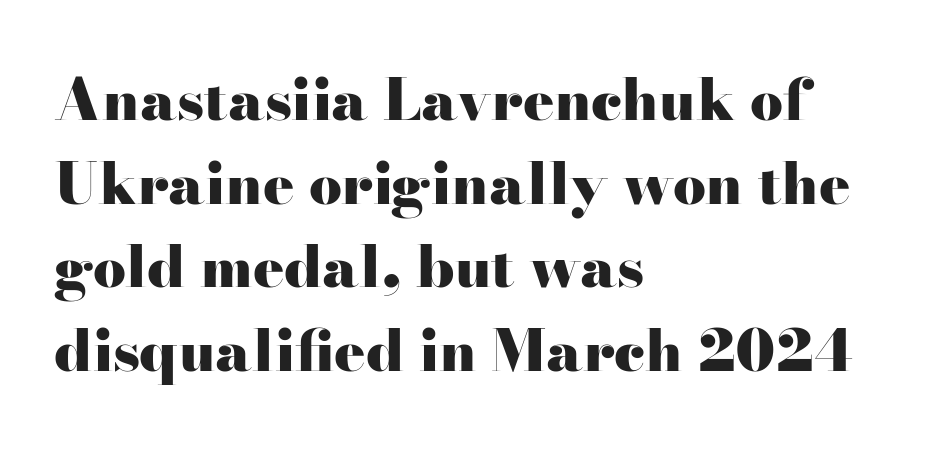
The image shows 58 px heavy, wide serif type, upright; set left-aligned, normal line spacing (1.44x), normal letter spacing, not underlined; high stroke contrast and a small x-height.
